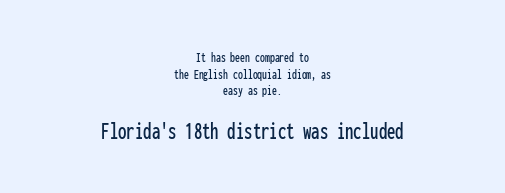
Is the lower block the larger one? Yes — the lower block carries the bigger type. The passage is arranged like a title page — every line centered. Every character sits straight up, as roman type does. The passage shown has conventional tracking throughout. Has an underline been added? It has not.
